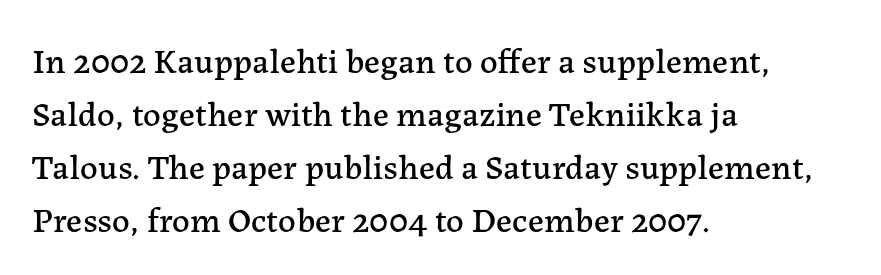
{"serif": "yes", "italic": "no", "width": "normal", "stroke_contrast": "low", "x_height": "medium", "monospaced": "no", "underline": "no", "align": "left", "line_spacing": "normal", "line_spacing_ratio": 1.51, "letter_spacing": "normal", "letter_spacing_em": 0.0, "glyph_px": 35}
